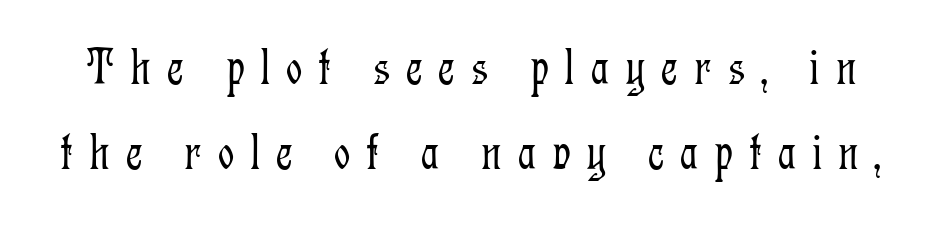
The image shows 51 px light, condensed serif type, upright; set normal line spacing (1.67x), unusually wide letter spacing (+0.31 em), not underlined; low stroke contrast and a medium x-height.
